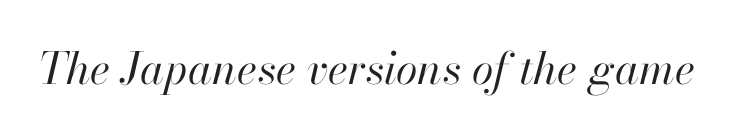
This reads as an unemphasized weight, regular at the heaviest. A clean baseline with only descenders dipping below it. This sample has the flowing, uneven cadence of proportional lettering. A typesetter would call this zero additional tracking.
